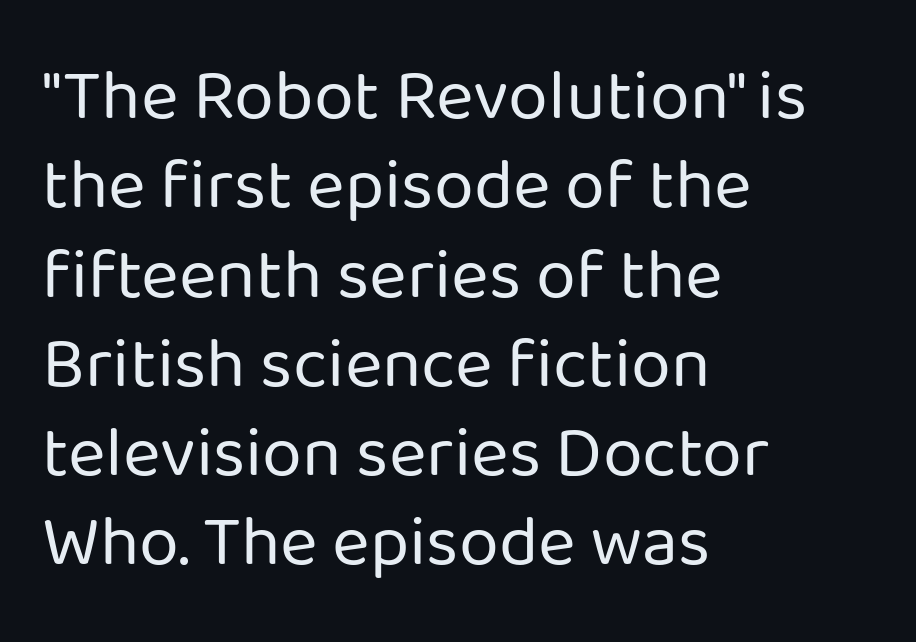
This rendering employs a face without finishing strokes, i.e., a sans-serif. The font sits on the lighter half of the weight spectrum, regular included. These lines are rendered in a variable-pitch font. How are the letters spaced? Ordinarily, with no added tracking.
